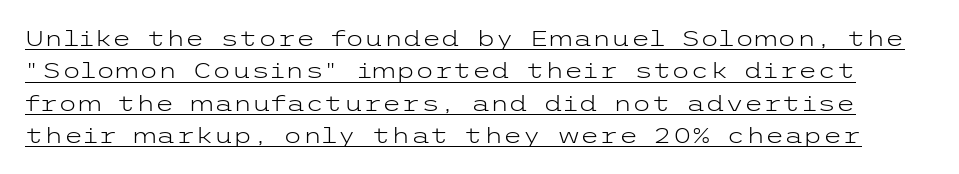
Q: Is the text bold? A: No.
Q: Is the text italic (slanted)? A: No, it is upright.
Q: Is the text underlined? A: Yes.
Q: Is the spacing between letters normal or unusually wide? A: Normal.
Q: Is the spacing between lines tight, normal or loose? A: Normal.
